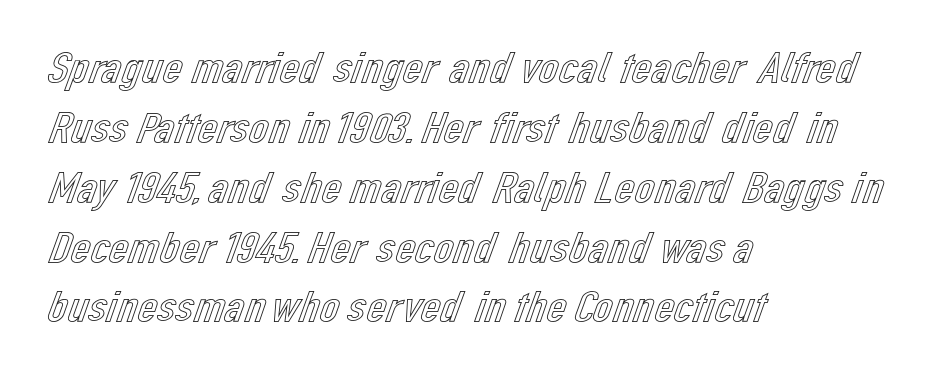
The image shows 44 px text type; set left-aligned, normal line spacing (1.36x), normal letter spacing, not underlined; a medium x-height.
